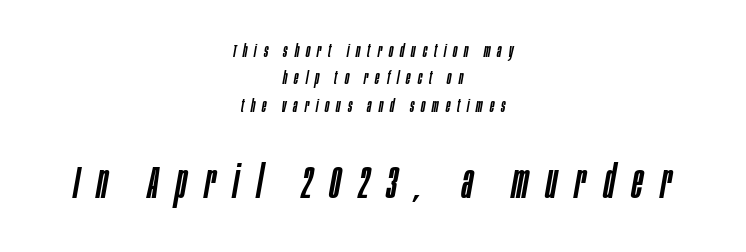
{"italic": "yes", "lean": "right", "slant_degrees": 10, "width": "condensed", "stroke_contrast": "low", "x_height": "large", "monospaced": "no", "underline": "no", "align": "center", "line_spacing": "normal", "line_spacing_ratio": 1.52, "letter_spacing": "wide", "letter_spacing_em": 0.39, "larger_block": "second", "size_ratio": 2.56, "glyph_px": 46}
